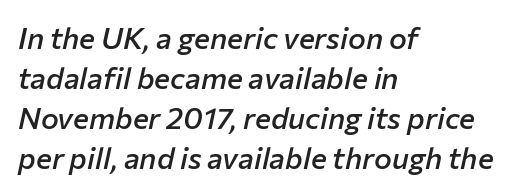
The image shows 30 px semibold type, italic (leaning right); set left-aligned, normal line spacing (1.33x), normal letter spacing, not underlined; low stroke contrast and a medium x-height.
